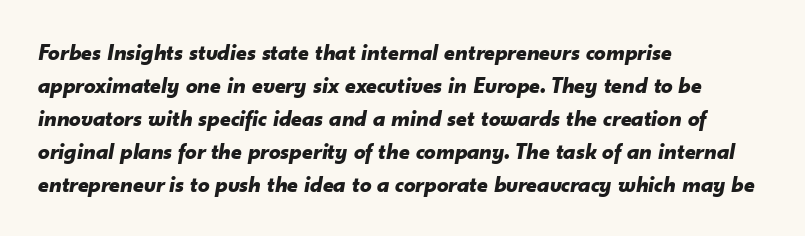
The strokes are fattened all the way to bold. Quick note: interline space is typical. A typesetter would mark this as italic. This rendering leaves character spacing at its baseline value. Horizontal alignment here is leftward, the default for most running prose. Check the space under the baseline: it is left empty.
